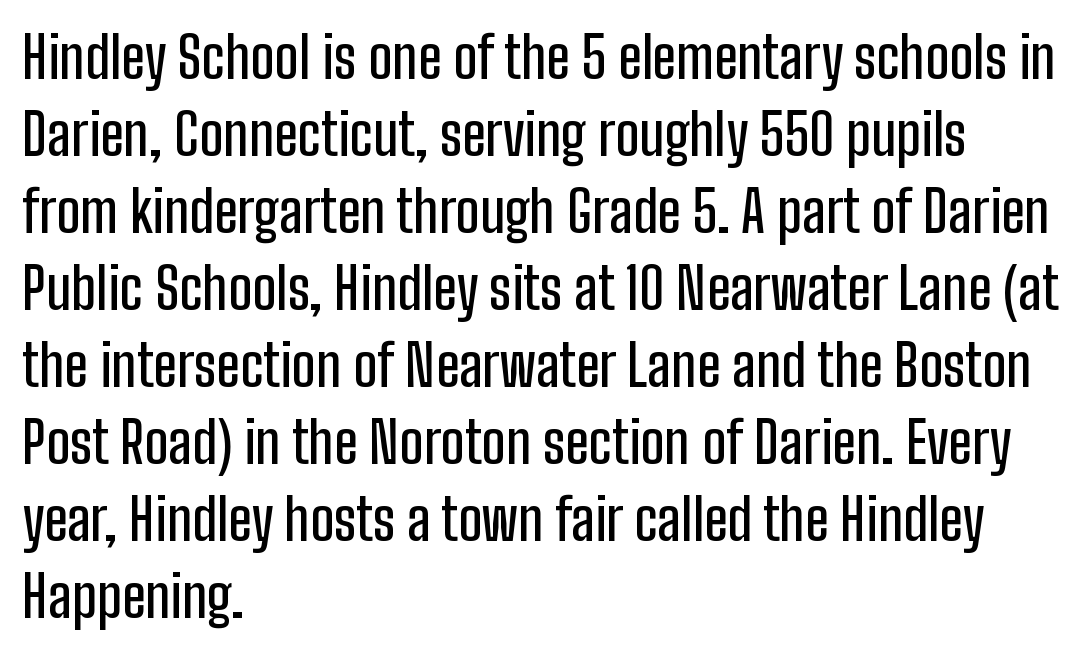
{"serif": "no", "italic": "no", "width": "condensed", "stroke_contrast": "low", "x_height": "medium", "monospaced": "no", "underline": "no", "align": "left", "line_spacing": "normal", "line_spacing_ratio": 1.35, "letter_spacing": "normal", "letter_spacing_em": 0.0, "glyph_px": 57}
